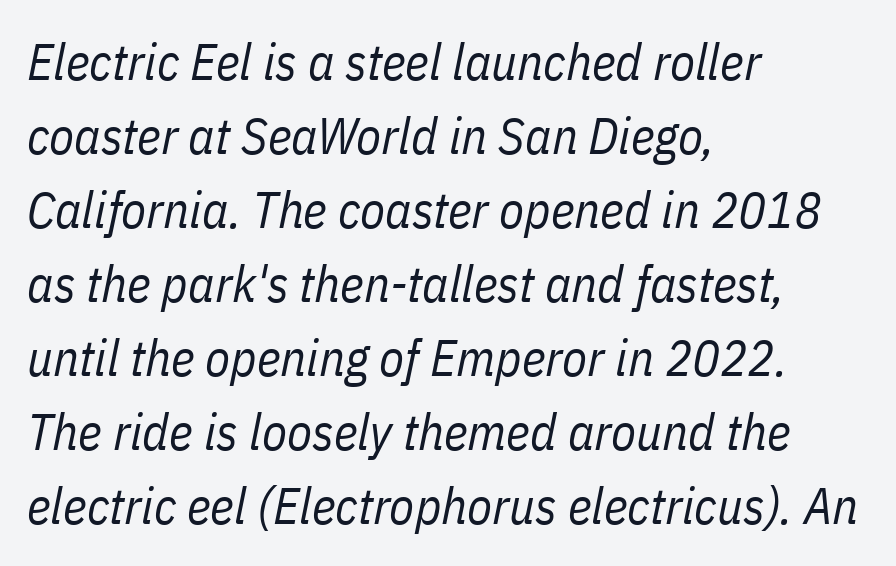
These lines keep a tight, regular rhythm from letter to letter. A bare baseline throughout the passage. The rendering applies a slant to the glyphs. These lines are rendered in a variable-pitch font.
